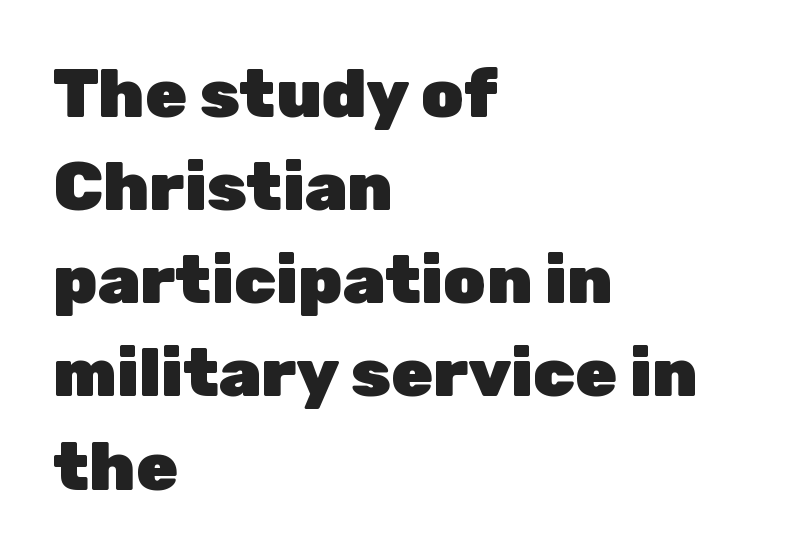
The image shows 68 px heavy sans-serif type, upright; set left-aligned, normal line spacing (1.37x), normal letter spacing, not underlined; low stroke contrast and a medium x-height.
